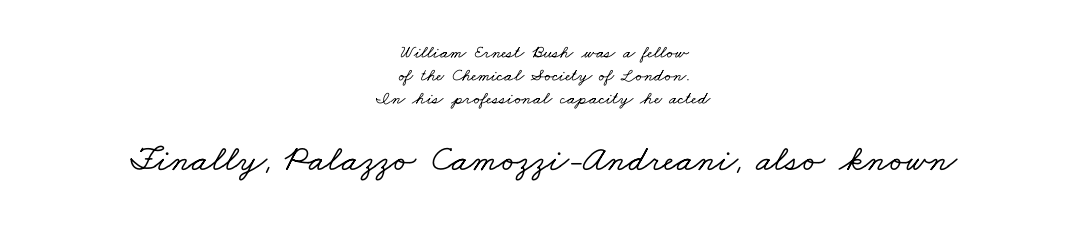
{"serif": "yes", "width": "wide", "stroke_contrast": "low", "x_height": "small", "monospaced": "no", "underline": "no", "align": "center", "line_spacing": "normal", "line_spacing_ratio": 1.29, "letter_spacing": "normal", "letter_spacing_em": 0.0, "larger_block": "second", "size_ratio": 2.06, "glyph_px": 37}
